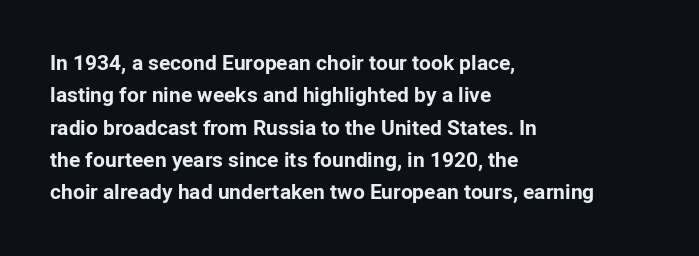
Unlike italic type, these characters show no tilt at all. Line starts are locked; line ends wander. Characters follow at the spacing the type designer built in. On the weight axis this lands at bold, roughly 700. The passage shown is not underscored anywhere.
